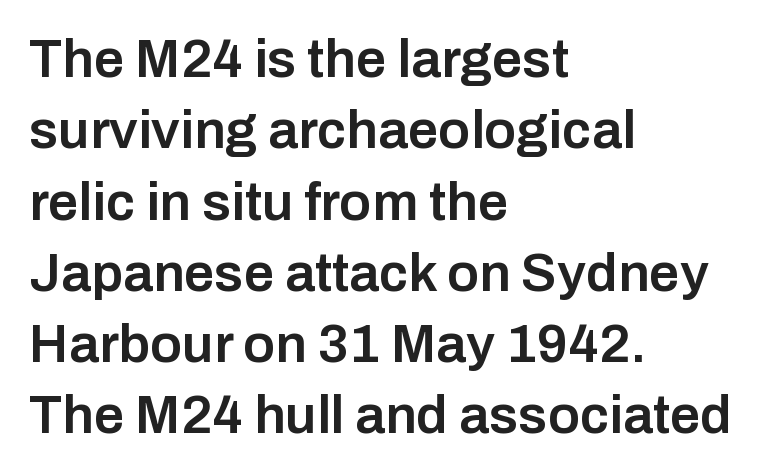
The image shows 54 px semibold sans-serif type, upright; set left-aligned, normal line spacing (1.32x), normal letter spacing, not underlined; low stroke contrast and a medium x-height.
